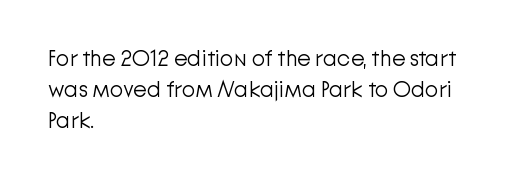
Q: Is the text bold? A: No.
Q: Is the text italic (slanted)? A: No, it is upright.
Q: Is the text underlined? A: No.
Q: How is the paragraph aligned? A: Left-aligned.
Q: Is the spacing between letters normal or unusually wide? A: Normal.
Q: Is the spacing between lines tight, normal or loose? A: Normal.
